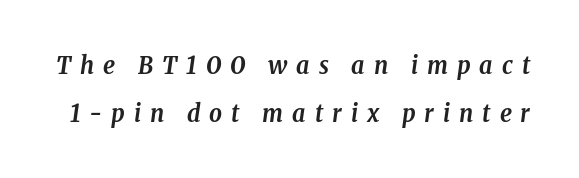
The image shows 25 px bold type, italic (leaning right); set loose line spacing (1.92x), unusually wide letter spacing (+0.36 em), not underlined.
